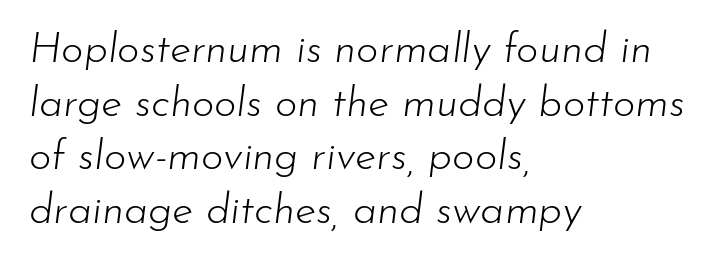
Q: Is the text bold? A: No.
Q: Is the text italic (slanted)? A: Yes, it leans right by about 7 degrees.
Q: Is the text underlined? A: No.
Q: How is the paragraph aligned? A: Left-aligned.
Q: Is the spacing between letters normal or unusually wide? A: Normal.
Q: Is the spacing between lines tight, normal or loose? A: Normal.
Q: Width (condensed, normal, or wide)? A: Normal.
Q: Stroke contrast? A: Low.
Q: x-height? A: Small.
Q: Monospaced? A: No.
